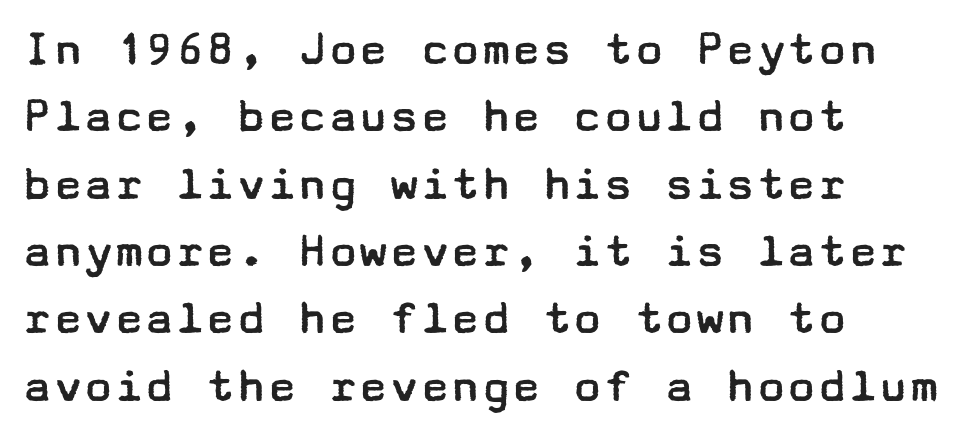
{"serif": "no", "italic": "no", "bold": "no", "weight": "regular", "width": "wide", "stroke_contrast": "low", "x_height": "medium", "underline": "no", "align": "left", "line_spacing": "normal", "line_spacing_ratio": 1.32, "letter_spacing": "normal", "letter_spacing_em": 0.0, "glyph_px": 51}
